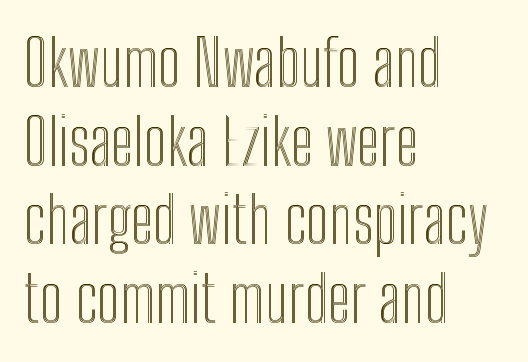
Q: Is the text italic (slanted)? A: No, it is upright.
Q: Is the text underlined? A: No.
Q: How is the paragraph aligned? A: Left-aligned.
Q: Is the spacing between letters normal or unusually wide? A: Normal.
Q: Width (condensed, normal, or wide)? A: Condensed.
Q: x-height? A: Medium.
Q: Monospaced? A: No.
